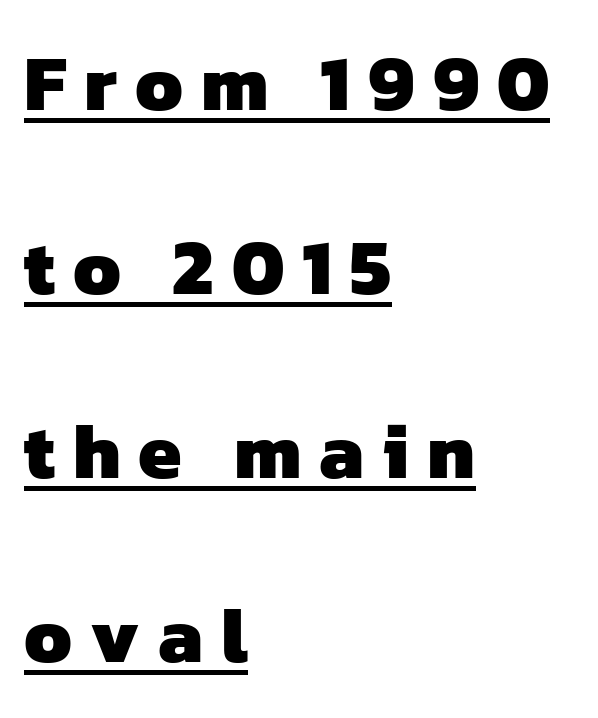
The image shows 78 px heavy sans-serif type; set left-aligned, loose line spacing (2.36x), unusually wide letter spacing (+0.23 em), underlined; low stroke contrast and a medium x-height.
